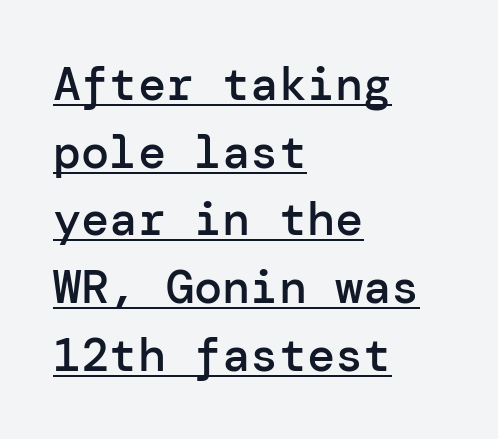
{"serif": "no", "italic": "no", "bold": "semi", "weight": "semibold", "width": "normal", "stroke_contrast": "low", "x_height": "medium", "underline": "yes", "align": "left", "line_spacing": "normal", "line_spacing_ratio": 1.44, "letter_spacing": "normal", "letter_spacing_em": 0.0, "glyph_px": 47}
